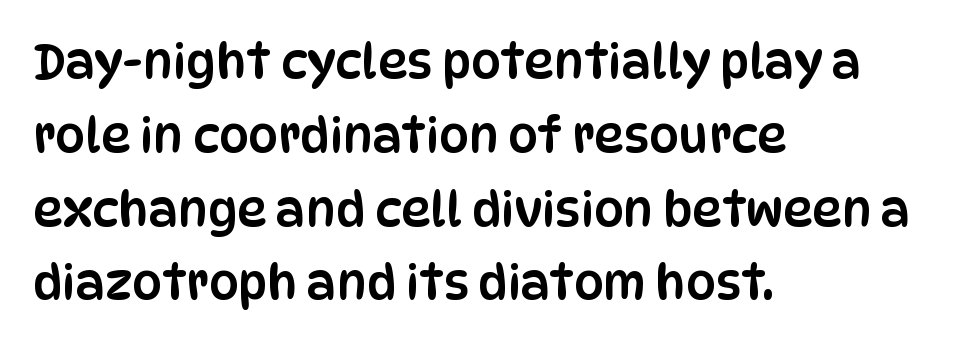
Q: Is the text italic (slanted)? A: No, it is upright.
Q: Is the typeface a serif or a sans-serif typeface? A: Sans-serif.
Q: Is the text underlined? A: No.
Q: How is the paragraph aligned? A: Left-aligned.
Q: Is the spacing between letters normal or unusually wide? A: Normal.
Q: Is the spacing between lines tight, normal or loose? A: Normal.
Q: Width (condensed, normal, or wide)? A: Condensed.
Q: Stroke contrast? A: Low.
Q: x-height? A: Large.
Q: Monospaced? A: No.
